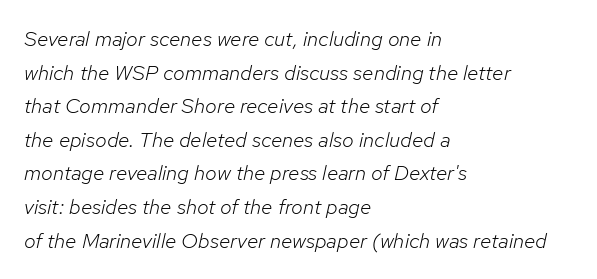
The image shows 21 px text type, italic (leaning right); set left-aligned, normal line spacing (1.6x), normal letter spacing, not underlined.
